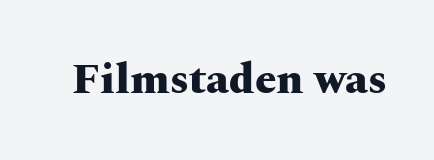
The strokes are fattened all the way to bold. A typesetter would call this proportional, since set widths differ per character. Does the type have serifs? Yes, each stem ends in a small foot. The font's upright variant was chosen for this text.
